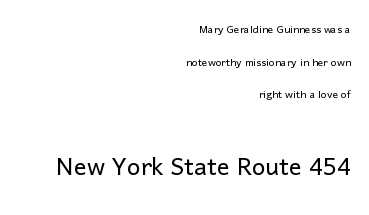
{"serif": "no", "italic": "no", "bold": "no", "weight": "light", "width": "normal", "stroke_contrast": "low", "x_height": "medium", "monospaced": "no", "underline": "no", "align": "right", "line_spacing": "loose", "line_spacing_ratio": 2.33, "letter_spacing": "normal", "letter_spacing_em": 0.0, "larger_block": "second", "size_ratio": 2.29, "glyph_px": 32}
